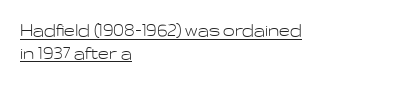
Q: Is the text bold? A: No.
Q: Is the text italic (slanted)? A: No, it is upright.
Q: Is the text underlined? A: Yes.
Q: How is the paragraph aligned? A: Left-aligned.
Q: Is the spacing between letters normal or unusually wide? A: Normal.
Q: Is the spacing between lines tight, normal or loose? A: Tight.
